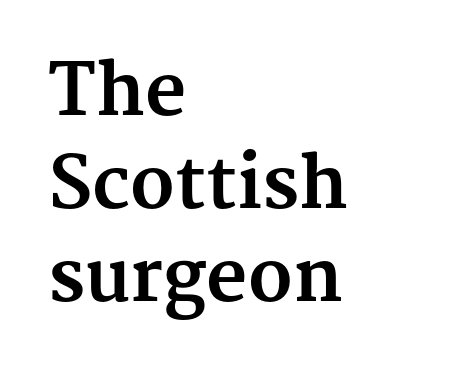
The image shows 71 px bold serif type, upright; set left-aligned, normal line spacing (1.31x), normal letter spacing, not underlined; medium stroke contrast and a medium x-height.
